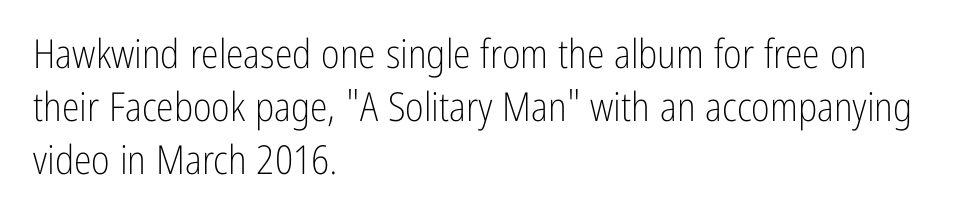
Q: Is the text bold? A: No.
Q: Is the text italic (slanted)? A: No, it is upright.
Q: Is the typeface a serif or a sans-serif typeface? A: Sans-serif.
Q: Is the text underlined? A: No.
Q: How is the paragraph aligned? A: Left-aligned.
Q: Is the spacing between letters normal or unusually wide? A: Normal.
Q: Is the spacing between lines tight, normal or loose? A: Normal.
Q: Width (condensed, normal, or wide)? A: Condensed.
Q: Stroke contrast? A: Low.
Q: x-height? A: Medium.
Q: Monospaced? A: No.
